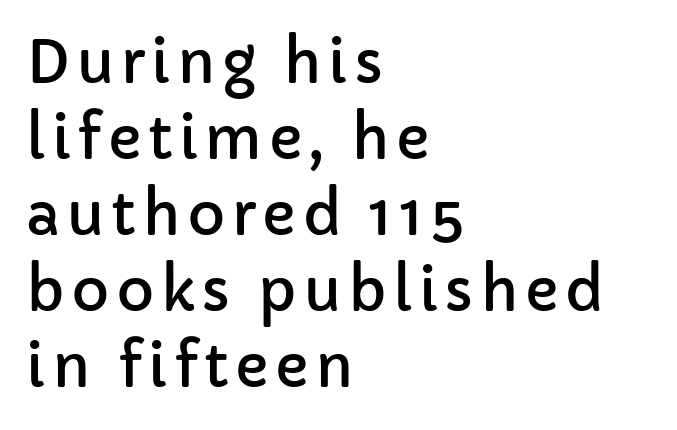
{"serif": "no", "italic": "no", "width": "normal", "stroke_contrast": "low", "x_height": "medium", "monospaced": "no", "underline": "no", "align": "left", "line_spacing": "normal", "line_spacing_ratio": 1.31, "glyph_px": 58}
